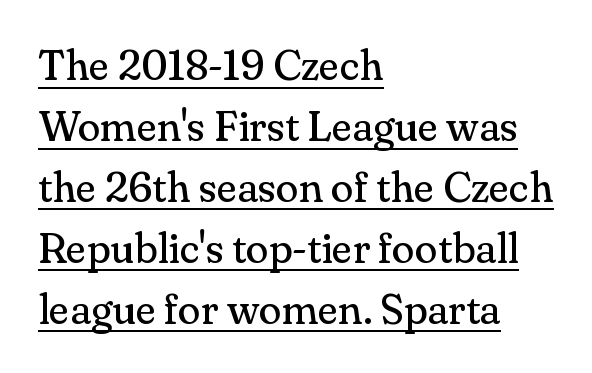
{"serif": "yes", "italic": "no", "bold": "no", "weight": "regular", "width": "normal", "stroke_contrast": "medium", "x_height": "small", "monospaced": "no", "underline": "yes", "align": "left", "line_spacing": "normal", "line_spacing_ratio": 1.45, "letter_spacing": "normal", "letter_spacing_em": 0.0, "glyph_px": 42}
